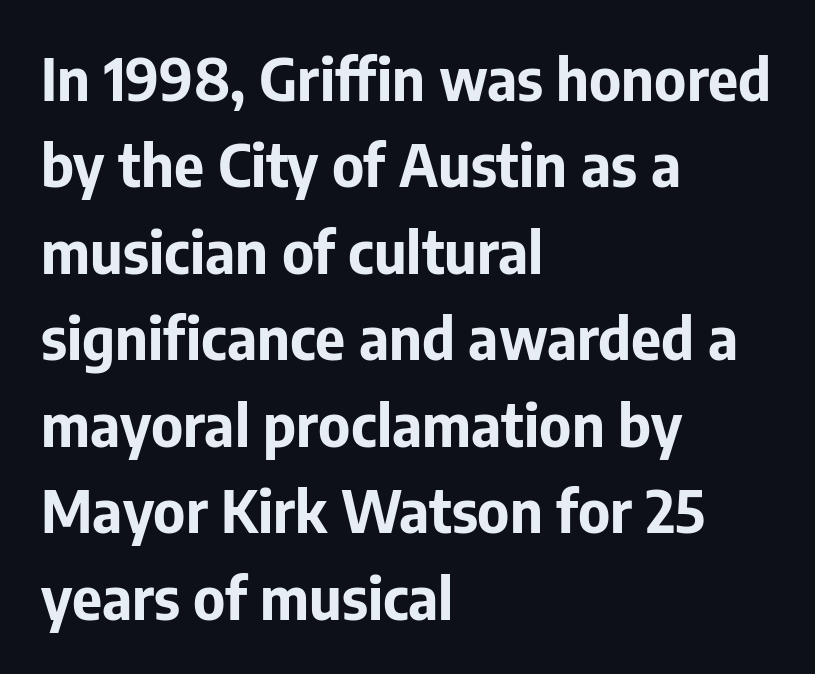
The image shows 58 px bold sans-serif type, upright; set left-aligned, normal line spacing (1.49x), normal letter spacing, not underlined; low stroke contrast and a medium x-height.
